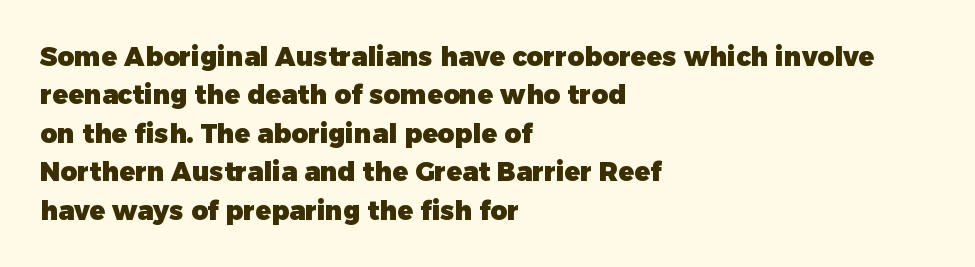
Q: Is the text bold? A: Yes.
Q: Is the text italic (slanted)? A: No, it is upright.
Q: Is the text underlined? A: No.
Q: How is the paragraph aligned? A: Left-aligned.
Q: Is the spacing between letters normal or unusually wide? A: Normal.
Q: Is the spacing between lines tight, normal or loose? A: Normal.
